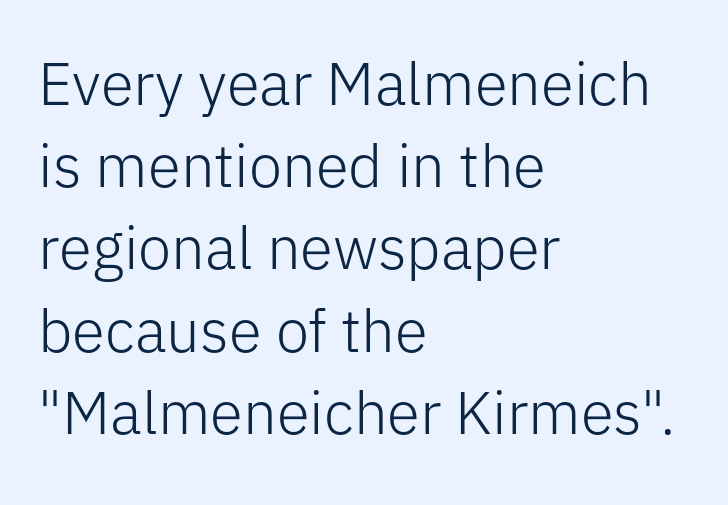
Q: Is the text bold? A: No.
Q: Is the text italic (slanted)? A: No, it is upright.
Q: Is the typeface a serif or a sans-serif typeface? A: Sans-serif.
Q: Is the text underlined? A: No.
Q: How is the paragraph aligned? A: Left-aligned.
Q: Is the spacing between letters normal or unusually wide? A: Normal.
Q: Is the spacing between lines tight, normal or loose? A: Normal.
Q: Width (condensed, normal, or wide)? A: Normal.
Q: Stroke contrast? A: Low.
Q: x-height? A: Medium.
Q: Monospaced? A: No.
